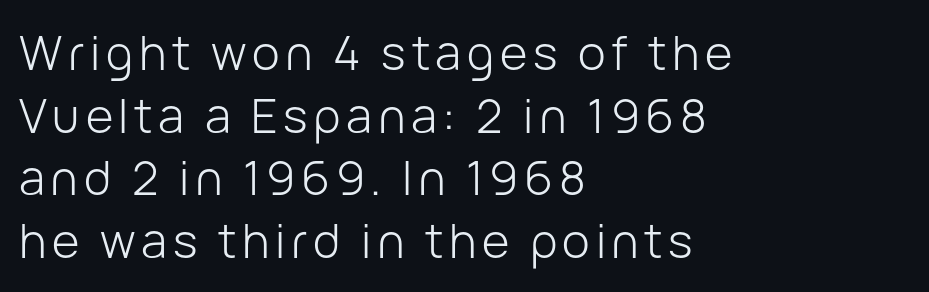
Q: Is the text bold? A: No.
Q: Is the text italic (slanted)? A: No, it is upright.
Q: Is the typeface a serif or a sans-serif typeface? A: Sans-serif.
Q: Is the text underlined? A: No.
Q: How is the paragraph aligned? A: Left-aligned.
Q: Is the spacing between lines tight, normal or loose? A: Normal.
Q: Width (condensed, normal, or wide)? A: Normal.
Q: Stroke contrast? A: Low.
Q: x-height? A: Medium.
Q: Monospaced? A: No.
